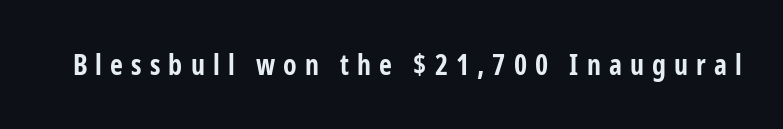
Is there any slant? The stems are plumb. Does extra space separate the letters? Yes, quite a lot of it. On the weight axis this lands at bold, roughly 700. The passage shown is typeset with a sans-serif family. Each row of text sits above clean, open space.
